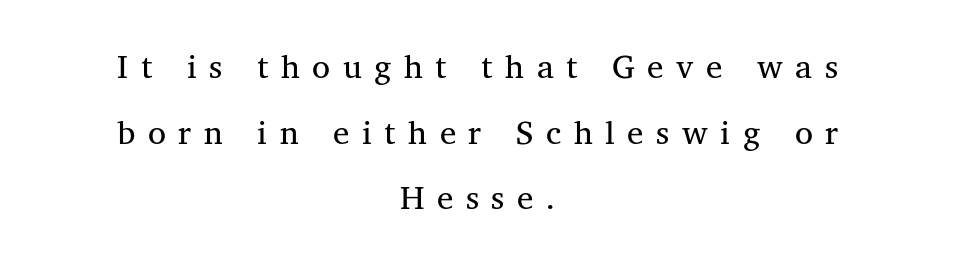
{"serif": "yes", "width": "normal", "stroke_contrast": "medium", "x_height": "medium", "monospaced": "no", "underline": "no", "align": "center", "line_spacing": "loose", "line_spacing_ratio": 1.99, "letter_spacing": "wide", "letter_spacing_em": 0.38, "glyph_px": 33}
